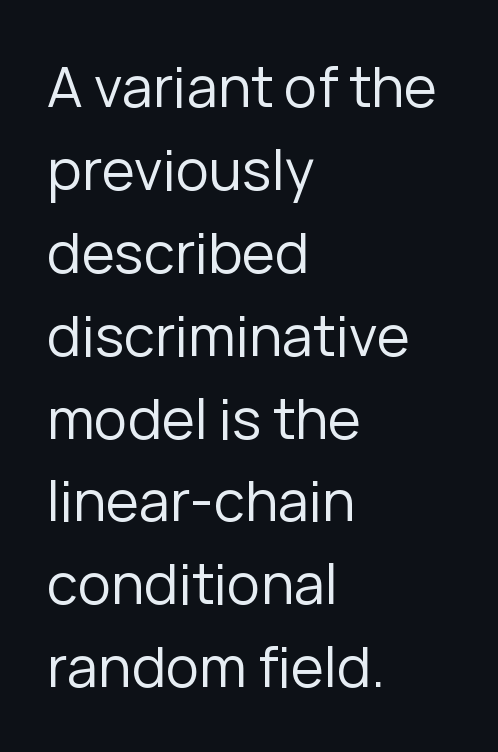
Q: Is the text bold? A: No.
Q: Is the text italic (slanted)? A: No, it is upright.
Q: Is the typeface a serif or a sans-serif typeface? A: Sans-serif.
Q: Is the text underlined? A: No.
Q: How is the paragraph aligned? A: Left-aligned.
Q: Is the spacing between letters normal or unusually wide? A: Normal.
Q: Is the spacing between lines tight, normal or loose? A: Normal.
Q: Width (condensed, normal, or wide)? A: Normal.
Q: Stroke contrast? A: Low.
Q: x-height? A: Medium.
Q: Monospaced? A: No.
